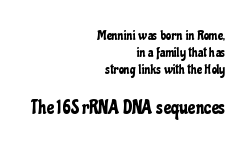
The image shows 20 px text type, upright; set right-aligned, line spacing 1.23x, normal letter spacing, not underlined; the second (bottom) block is 1.43x larger.
